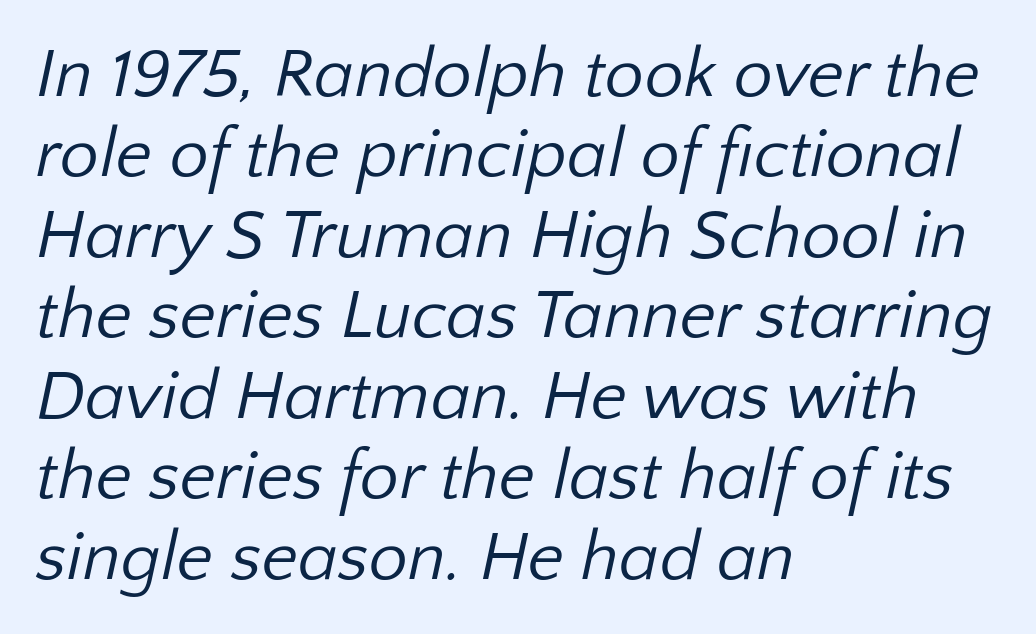
The image shows 70 px regular-weight sans-serif type; set left-aligned, tight line spacing (1.15x), normal letter spacing, not underlined; low stroke contrast and a medium x-height.
